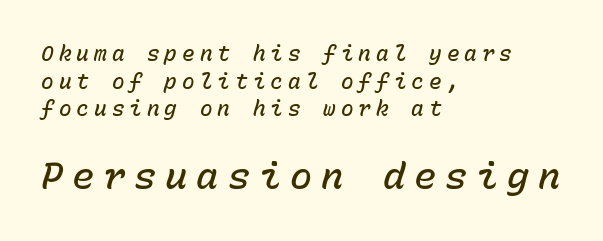
Q: Is the text bold? A: Semi-bold.
Q: Is the text italic (slanted)? A: Yes, it leans right by about 15 degrees.
Q: Is the text underlined? A: No.
Q: How is the paragraph aligned? A: Left-aligned.
Q: Is the spacing between letters normal or unusually wide? A: Unusually wide.
Q: Is the spacing between lines tight, normal or loose? A: Normal.
Q: Which block of text is set in a larger size, the first (top) or the second (bottom)? A: The second (bottom) one.
Q: Width (condensed, normal, or wide)? A: Normal.
Q: Stroke contrast? A: Low.
Q: x-height? A: Medium.
Q: Monospaced? A: Yes.
